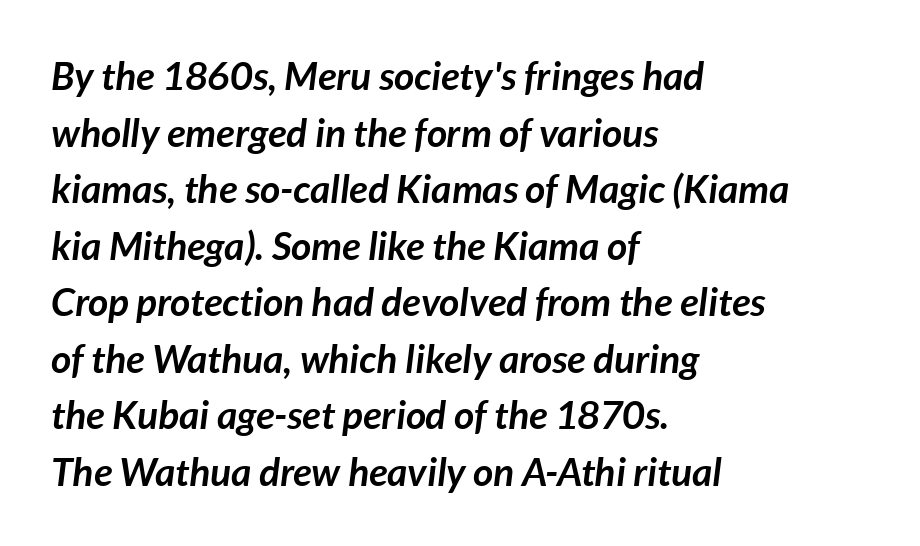
The image shows 39 px semibold type, italic (leaning right); set left-aligned, normal line spacing (1.45x), normal letter spacing, not underlined; low stroke contrast and a medium x-height.
